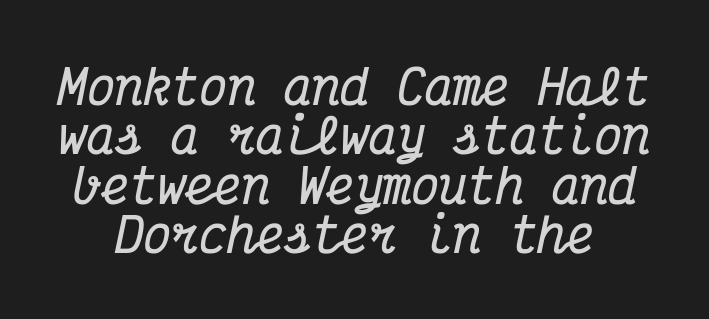
{"serif": "yes", "italic": "yes", "lean": "right", "slant_degrees": 12, "bold": "yes", "weight": "bold", "width": "condensed", "stroke_contrast": "medium", "x_height": "medium", "monospaced": "yes", "underline": "no", "line_spacing": "tight", "line_spacing_ratio": 1.05, "letter_spacing": "normal", "letter_spacing_em": 0.0, "glyph_px": 47}
